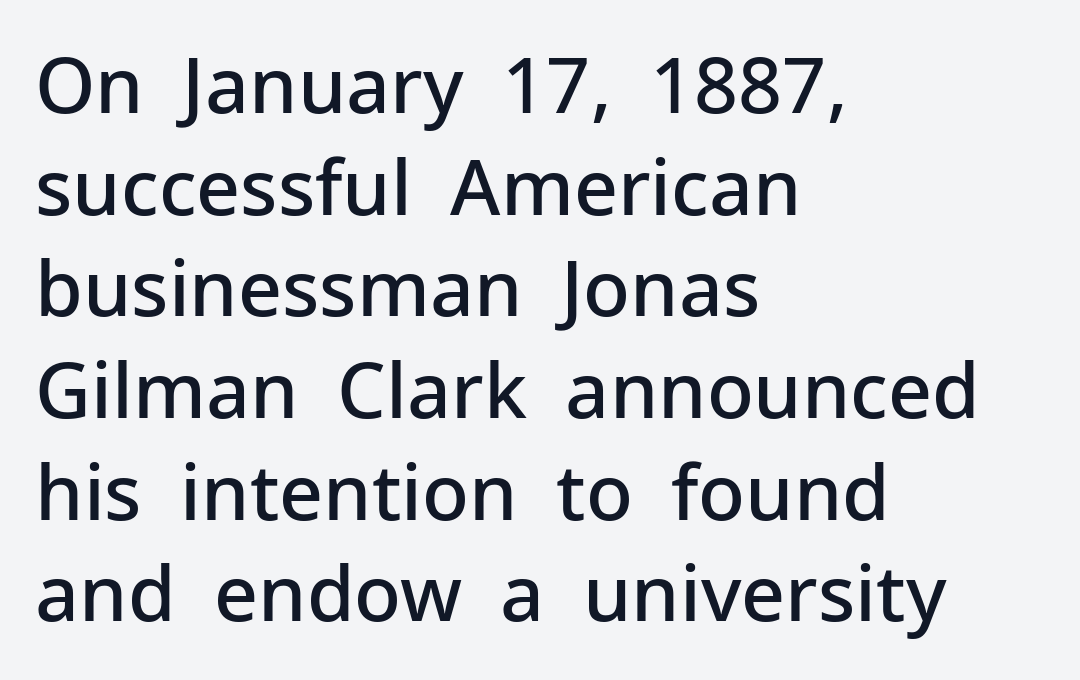
The font is running at a semibold setting, under full bold. Is there much room between lines? A standard amount, neither cramped nor airy. Character widths vary here, with narrow letters taking less room than wide ones. Line starts are locked; line ends wander. What kind of face is this? One without serifs — a sans. Tall strokes in this sample are plumb rather than angled.
